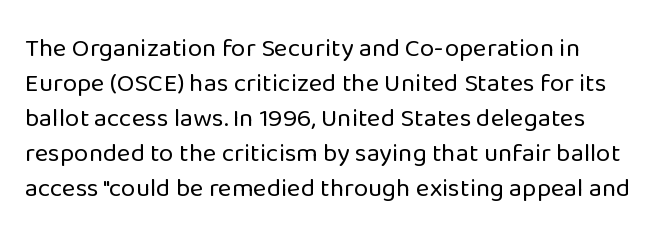
The image shows 26 px text type, upright; set left-aligned, normal line spacing (1.35x), normal letter spacing, not underlined.
